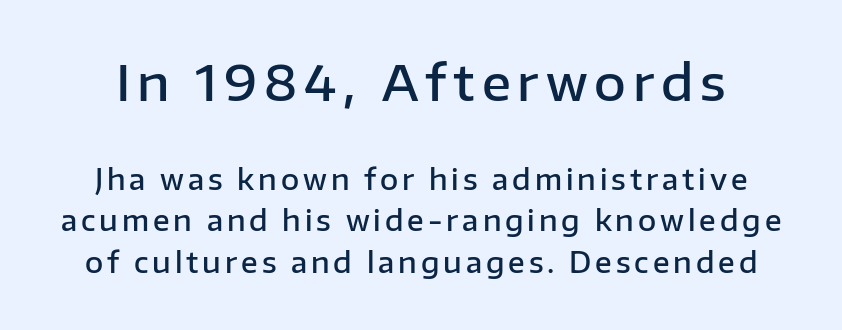
This sample uses a sans-serif face. Italic? Not at all — the glyphs are vertical. The sample has been set in demibold, a notch under bold. This block has exactly the height ordinary leading produces.
